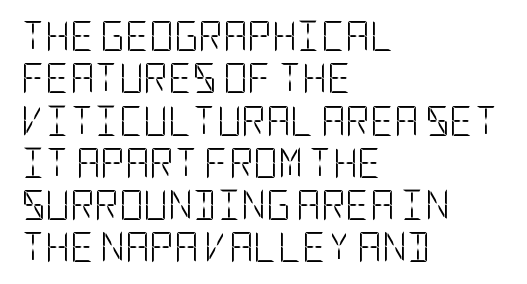
Q: Is the text bold? A: No.
Q: Is the text italic (slanted)? A: No, it is upright.
Q: Is the typeface a serif or a sans-serif typeface? A: Sans-serif.
Q: Is the text underlined? A: No.
Q: How is the paragraph aligned? A: Left-aligned.
Q: Is the spacing between letters normal or unusually wide? A: Normal.
Q: Is the spacing between lines tight, normal or loose? A: Normal.
Q: Width (condensed, normal, or wide)? A: Condensed.
Q: Stroke contrast? A: Low.
Q: x-height? A: Large.
